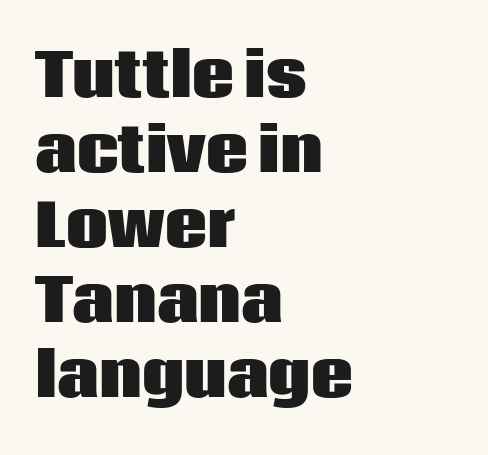
Q: Is the text bold? A: Yes.
Q: Is the text italic (slanted)? A: No, it is upright.
Q: Is the typeface a serif or a sans-serif typeface? A: Sans-serif.
Q: Is the text underlined? A: No.
Q: How is the paragraph aligned? A: Left-aligned.
Q: Is the spacing between letters normal or unusually wide? A: Normal.
Q: Is the spacing between lines tight, normal or loose? A: Normal.
Q: Width (condensed, normal, or wide)? A: Normal.
Q: Stroke contrast? A: Low.
Q: x-height? A: Large.
Q: Monospaced? A: No.
